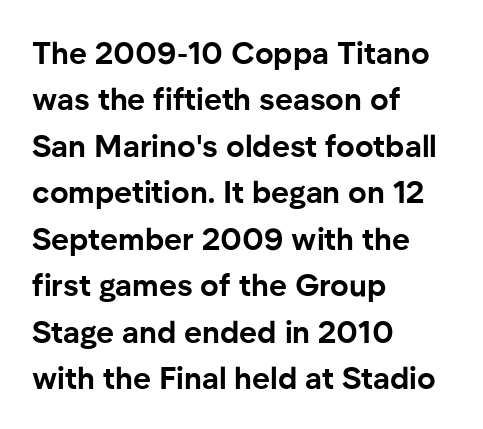
Q: Is the text bold? A: Yes.
Q: Is the text italic (slanted)? A: No, it is upright.
Q: Is the typeface a serif or a sans-serif typeface? A: Sans-serif.
Q: Is the text underlined? A: No.
Q: How is the paragraph aligned? A: Left-aligned.
Q: Is the spacing between letters normal or unusually wide? A: Normal.
Q: Is the spacing between lines tight, normal or loose? A: Normal.
Q: Width (condensed, normal, or wide)? A: Normal.
Q: Stroke contrast? A: Low.
Q: x-height? A: Medium.
Q: Monospaced? A: No.
